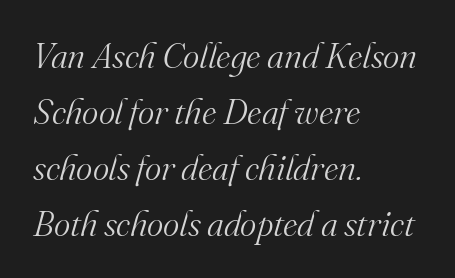
The tracking reads as untouched default to a designer's eye. The designer went with a serif here, giving each stem small feet. The rendering uses natural spacing where letterforms have individual widths. All the whitespace from short lines collects on the right. Rows of type keep a routine distance in the vertical direction.
